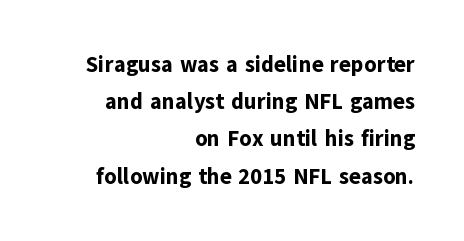
The space directly below the letters is spotless. Rendered with straight, roman letterforms. The letters sit at their default tracking, neither squeezed nor spread. The vertical gap from one line to the next is medium.
